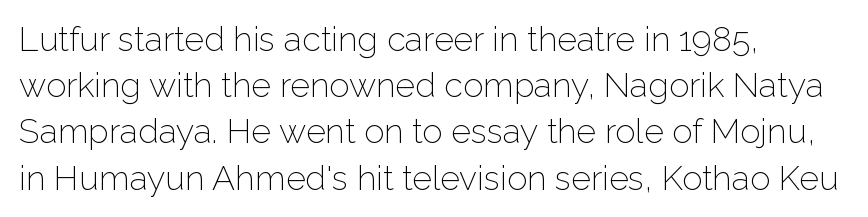
The image shows 34 px light sans-serif type, upright; set left-aligned, normal line spacing (1.36x), normal letter spacing, not underlined; low stroke contrast and a medium x-height.
